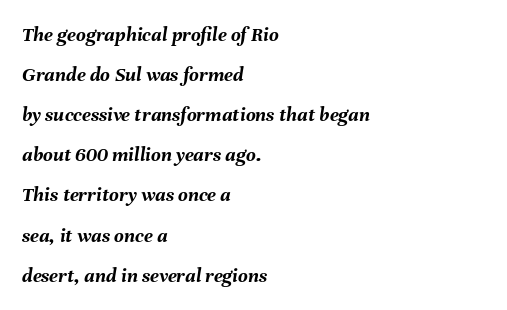
Q: Is the text bold? A: Yes.
Q: Is the text italic (slanted)? A: Yes, it leans right by about 8 degrees.
Q: Is the text underlined? A: No.
Q: How is the paragraph aligned? A: Left-aligned.
Q: Is the spacing between letters normal or unusually wide? A: Normal.
Q: Is the spacing between lines tight, normal or loose? A: Loose.
